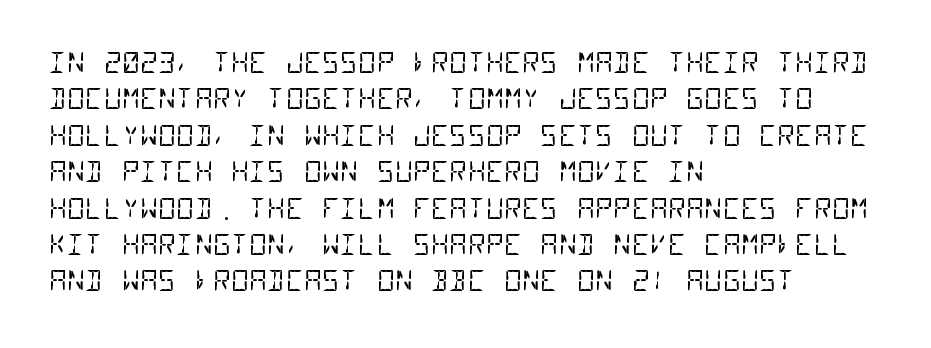
Typographically, this falls in the sans-serif category. The words here are not underlined. Visually the block forms a straight wall on the left and a jagged coastline on the right. Vertical spacing — default.
